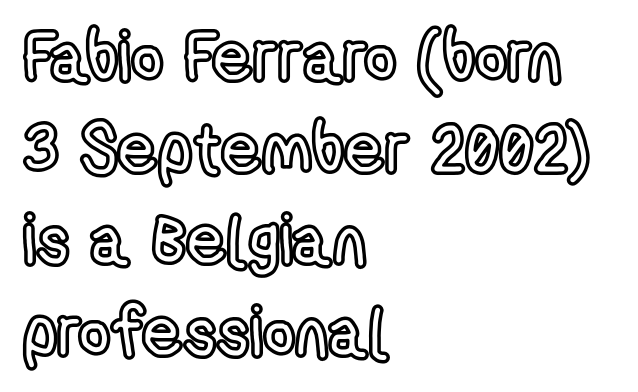
The image shows 70 px condensed type, upright; set left-aligned, normal line spacing (1.31x), normal letter spacing, not underlined; a medium x-height.
